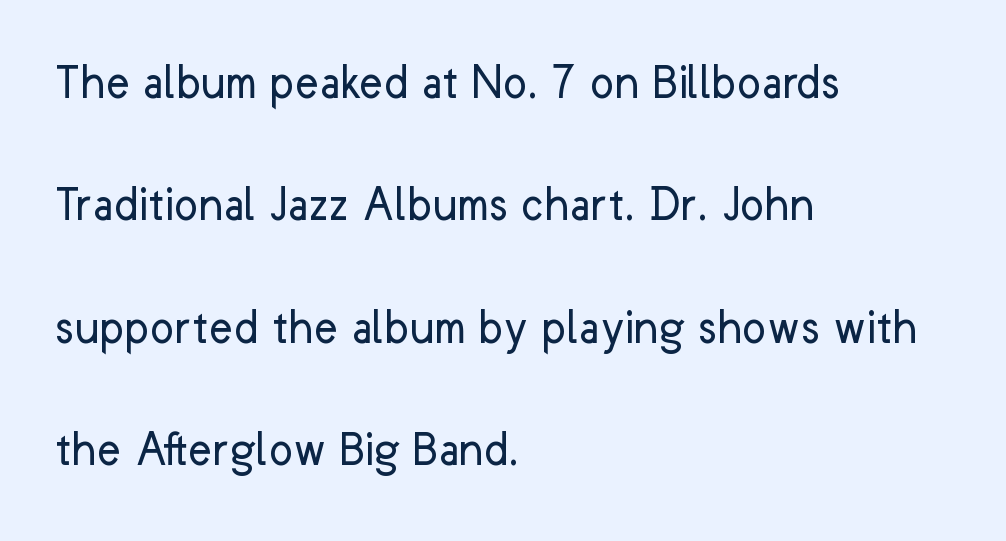
Q: Is the text bold? A: No.
Q: Is the text italic (slanted)? A: No, it is upright.
Q: Is the typeface a serif or a sans-serif typeface? A: Sans-serif.
Q: Is the text underlined? A: No.
Q: How is the paragraph aligned? A: Left-aligned.
Q: Is the spacing between letters normal or unusually wide? A: Normal.
Q: Is the spacing between lines tight, normal or loose? A: Loose.
Q: Width (condensed, normal, or wide)? A: Normal.
Q: Stroke contrast? A: Low.
Q: x-height? A: Medium.
Q: Monospaced? A: No.
